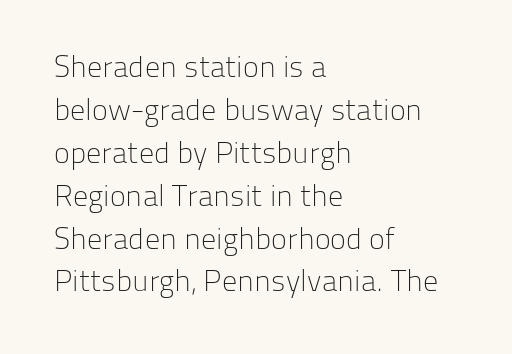
Q: Is the text bold? A: No.
Q: Is the text italic (slanted)? A: No, it is upright.
Q: Is the typeface a serif or a sans-serif typeface? A: Sans-serif.
Q: Is the text underlined? A: No.
Q: How is the paragraph aligned? A: Left-aligned.
Q: Is the spacing between letters normal or unusually wide? A: Normal.
Q: Is the spacing between lines tight, normal or loose? A: Normal.
Q: Width (condensed, normal, or wide)? A: Normal.
Q: Stroke contrast? A: Low.
Q: x-height? A: Medium.
Q: Monospaced? A: No.
